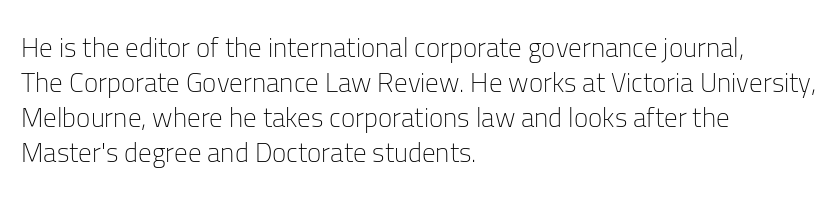
The image shows 27 px text type, upright; set left-aligned, normal line spacing (1.3x), normal letter spacing, not underlined.
